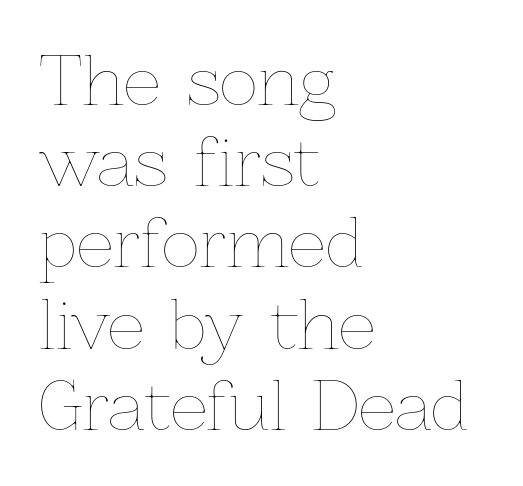
Stroke mass is kept to a normal reading level or below. A typesetter would call this zero additional tracking. Spacing verdict: proportional, widths tailored to each character. Unmarked baselines from the first word to the last. A classic flush-left, rag-right setting is used for this passage. The letters stand straight up with perfectly vertical stems.
